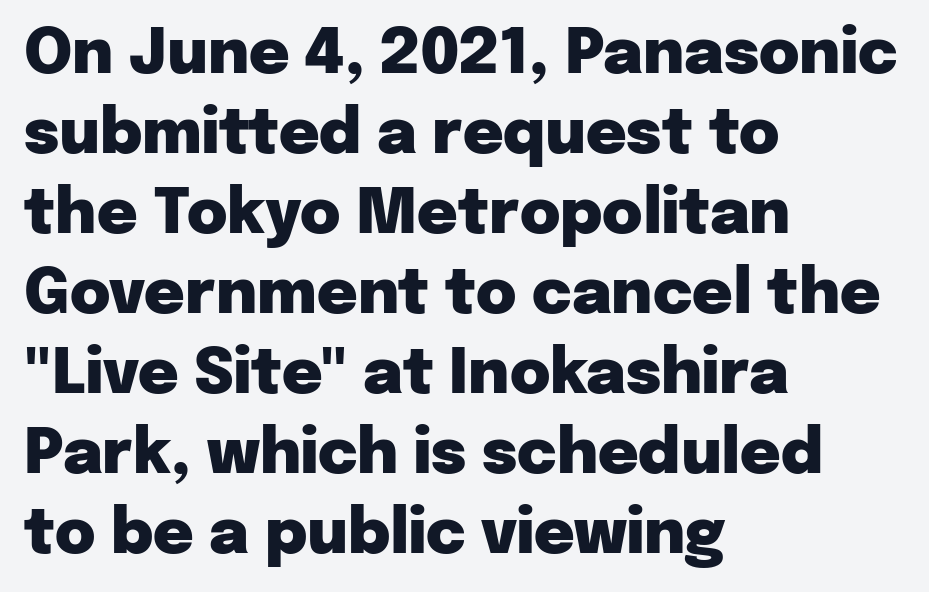
Q: Is the text bold? A: Yes.
Q: Is the text italic (slanted)? A: No, it is upright.
Q: Is the typeface a serif or a sans-serif typeface? A: Sans-serif.
Q: Is the text underlined? A: No.
Q: How is the paragraph aligned? A: Left-aligned.
Q: Is the spacing between letters normal or unusually wide? A: Normal.
Q: Is the spacing between lines tight, normal or loose? A: Normal.
Q: Width (condensed, normal, or wide)? A: Normal.
Q: Stroke contrast? A: Low.
Q: x-height? A: Medium.
Q: Monospaced? A: No.
